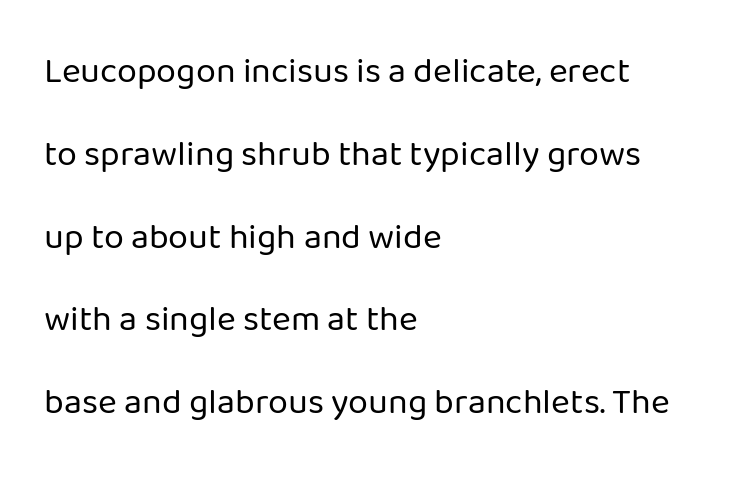
The image shows 36 px regular-weight sans-serif type, upright; set left-aligned, loose line spacing (2.3x), normal letter spacing, not underlined; low stroke contrast and a medium x-height.
